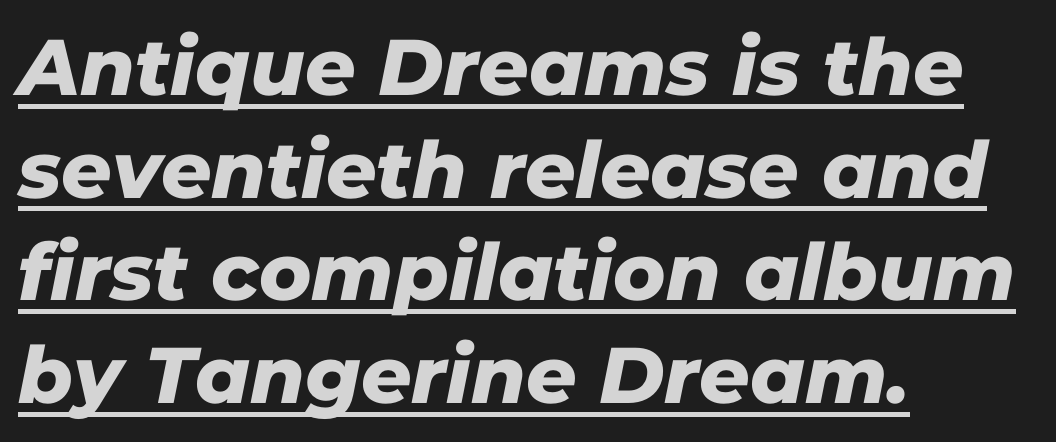
The image shows 79 px sans-serif type; set left-aligned, normal line spacing (1.3x), normal letter spacing, underlined; low stroke contrast and a medium x-height.
